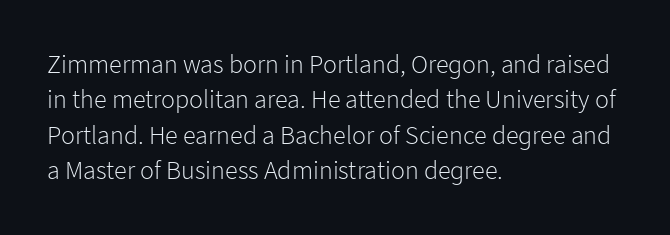
{"italic": "no", "bold": "no", "underline": "no", "align": "left", "line_spacing": "normal", "line_spacing_ratio": 1.36, "letter_spacing": "normal", "letter_spacing_em": 0.0, "glyph_px": 26}
